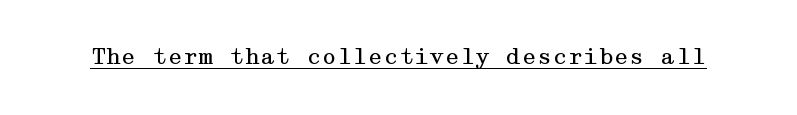
Does a line run under the words? Yes, clearly. Each word holds together tightly as a unit, with standard inter-letter gaps. When letters stand straight like this, we call the style roman or upright. Compared with a typical body face, this is equally light or lighter still.
